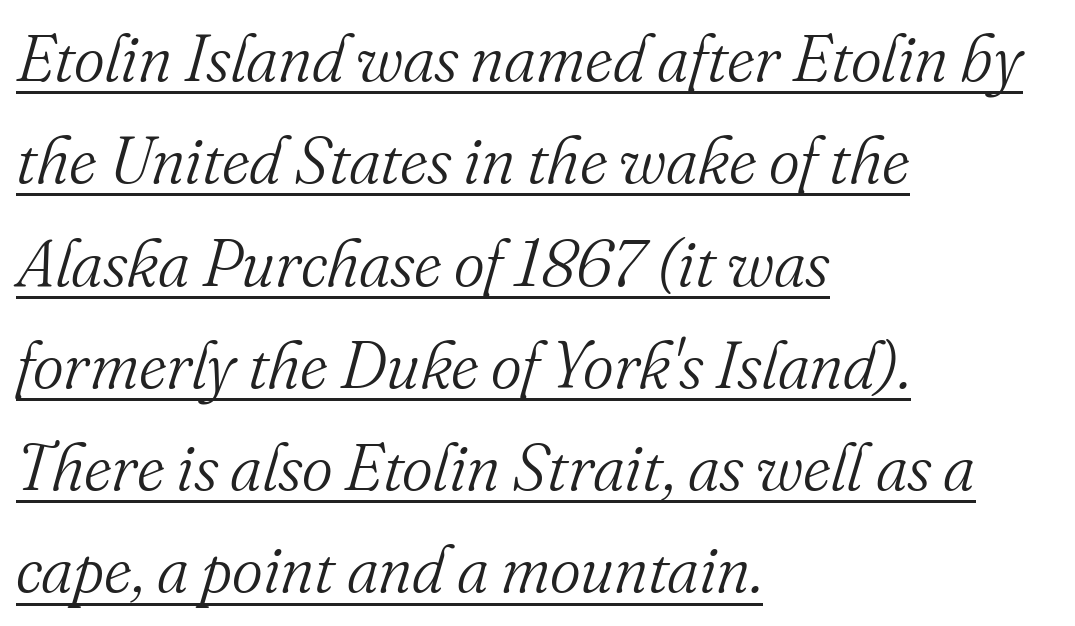
Q: Is the text bold? A: No.
Q: Is the text italic (slanted)? A: Yes, it leans right by about 16 degrees.
Q: Is the typeface a serif or a sans-serif typeface? A: Serif.
Q: Is the text underlined? A: Yes.
Q: How is the paragraph aligned? A: Left-aligned.
Q: Is the spacing between letters normal or unusually wide? A: Normal.
Q: Is the spacing between lines tight, normal or loose? A: Normal.
Q: Width (condensed, normal, or wide)? A: Normal.
Q: Stroke contrast? A: Medium.
Q: x-height? A: Small.
Q: Monospaced? A: No.
